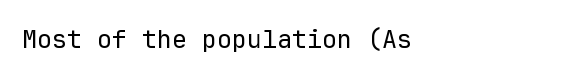
The image shows 25 px text type, upright; set left-aligned, normal letter spacing, not underlined.
